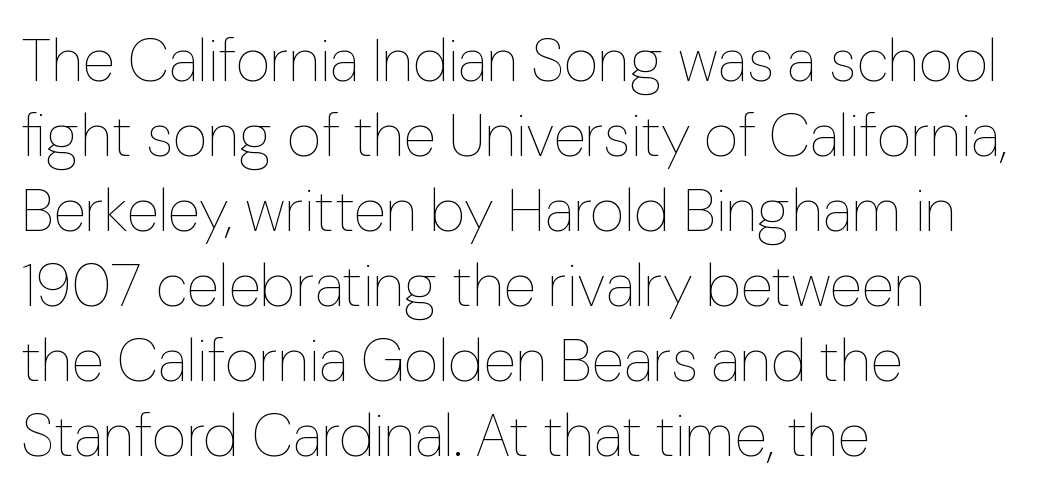
The image shows 60 px thin type, upright; set left-aligned, normal line spacing (1.25x), normal letter spacing, not underlined; low stroke contrast and a medium x-height.
